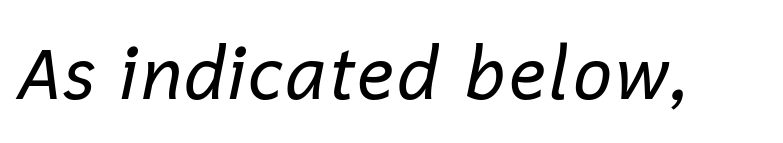
{"italic": "yes", "lean": "right", "slant_degrees": 12, "bold": "no", "weight": "regular", "width": "normal", "stroke_contrast": "low", "x_height": "medium", "monospaced": "no", "underline": "no", "letter_spacing": "normal", "letter_spacing_em": 0.0, "glyph_px": 71}
